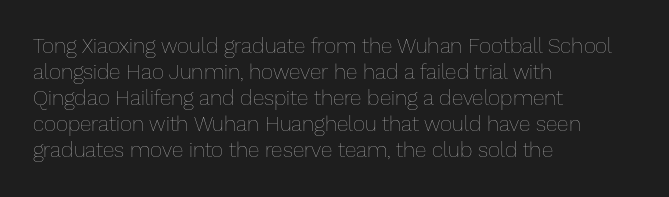
The typography opts for an upright posture over an oblique one. Unmarked baselines from the first word to the last. Students, note that the glyphs here touch the page at normal intervals. Which margin do the lines hug? The left one — the right edge is uneven. The typesetting does not lean heavy: it is not bold.
